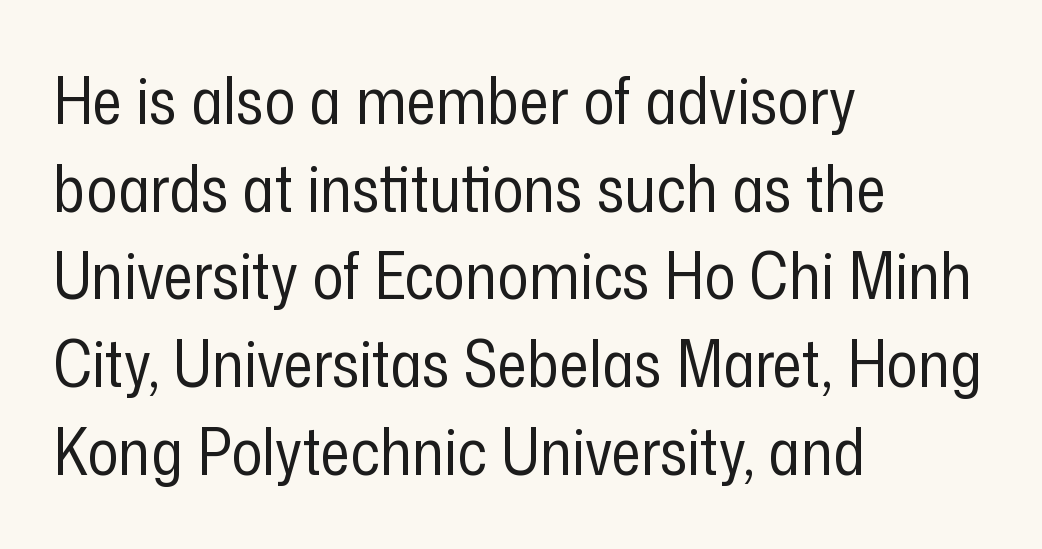
The image shows 65 px regular-weight, condensed sans-serif type, upright; set left-aligned, normal line spacing (1.35x), normal letter spacing, not underlined; low stroke contrast and a medium x-height.
